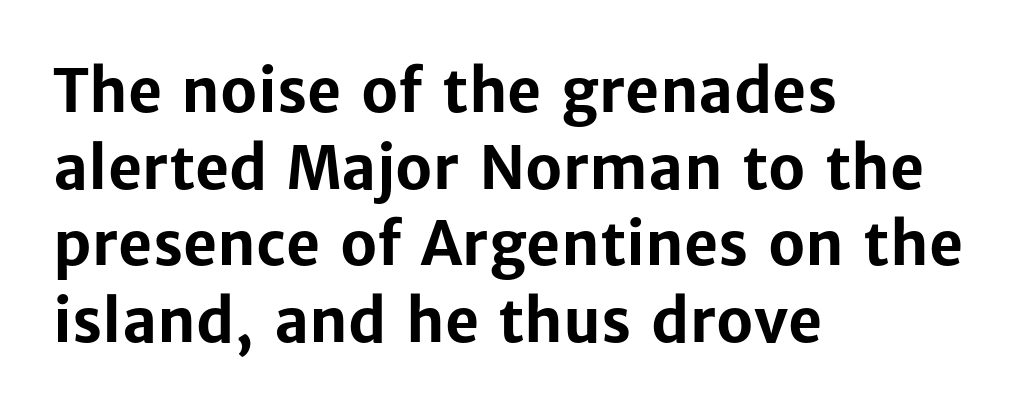
The image shows 59 px bold sans-serif type, upright; set left-aligned, normal line spacing (1.3x), normal letter spacing, not underlined; low stroke contrast and a medium x-height.
